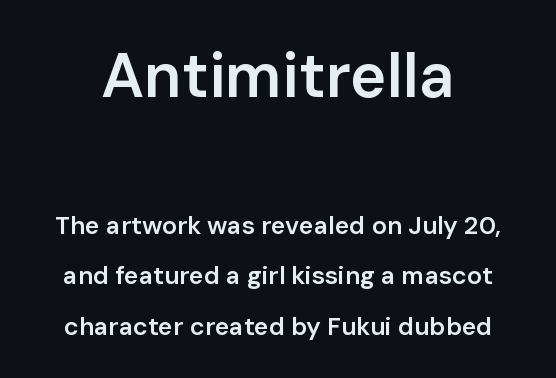
The image shows 62 px semibold sans-serif type, upright; set loose line spacing (2.01x), normal letter spacing, not underlined; the first (top) block is 2.48x larger; low stroke contrast and a medium x-height.
